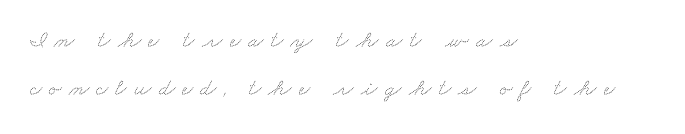
{"bold": "no", "underline": "no", "align": "left", "line_spacing": "loose", "line_spacing_ratio": 2.02, "letter_spacing": "wide", "letter_spacing_em": 0.29, "glyph_px": 24}
